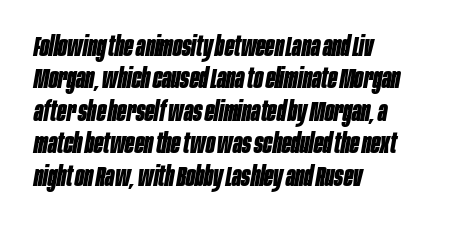
{"italic": "yes", "lean": "right", "slant_degrees": 10, "bold": "yes", "underline": "no", "align": "left", "line_spacing_ratio": 1.2, "letter_spacing": "normal", "letter_spacing_em": 0.0, "glyph_px": 27}
